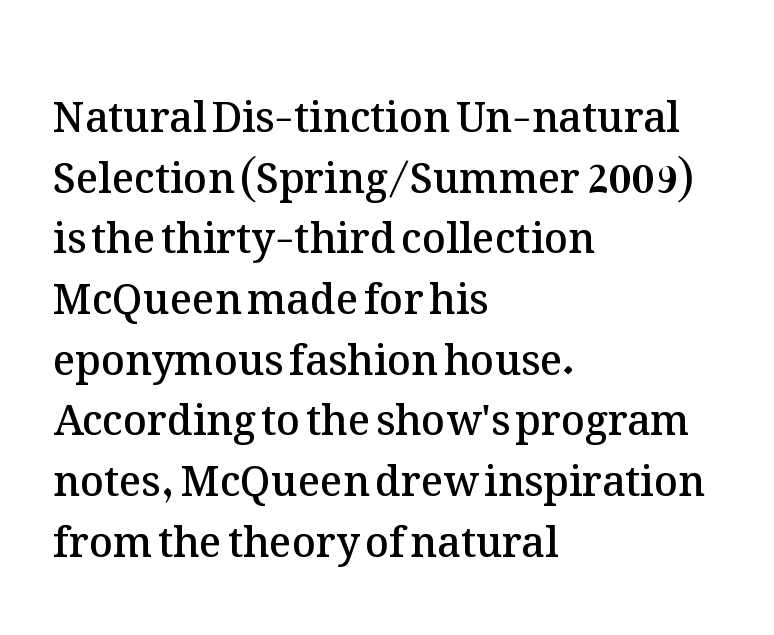
The image shows 41 px semibold type, upright; set left-aligned, normal line spacing (1.48x), normal letter spacing, not underlined; medium stroke contrast and a medium x-height.
